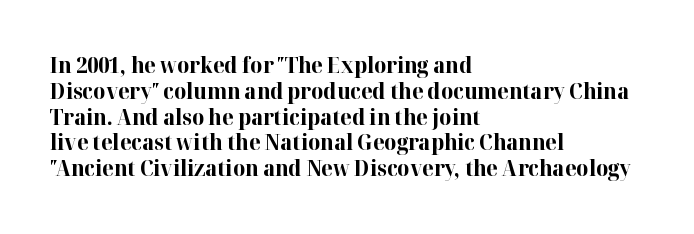
{"italic": "no", "bold": "yes", "underline": "no", "align": "left", "line_spacing_ratio": 1.23, "letter_spacing": "normal", "letter_spacing_em": 0.0, "glyph_px": 21}
